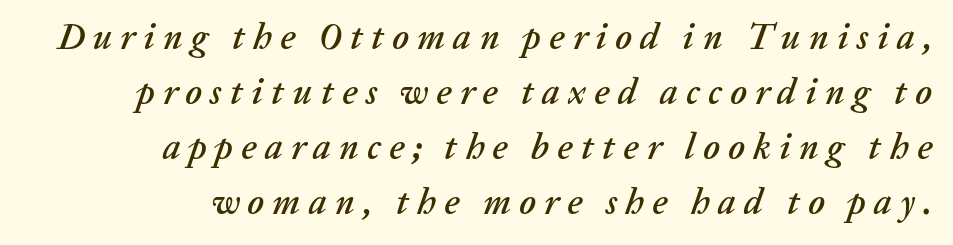
The image shows 36 px text type, italic (leaning right); set right-aligned, normal line spacing (1.53x), unusually wide letter spacing (+0.23 em), not underlined; low stroke contrast and a medium x-height.
